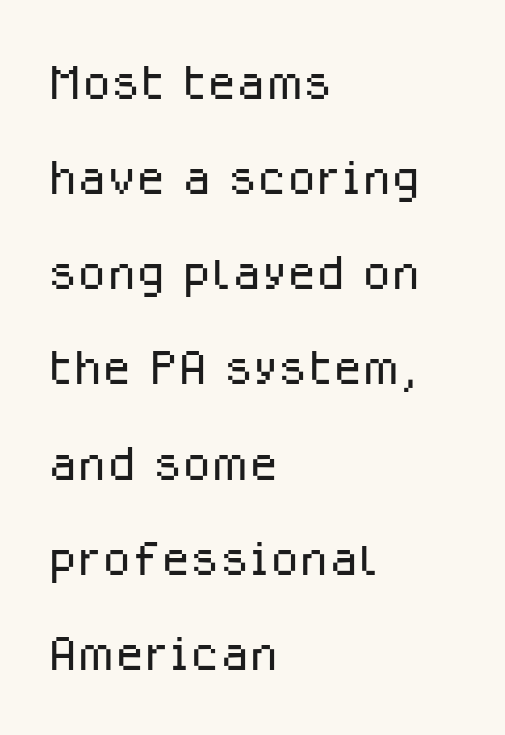
Unlike a traditional serif, this face leaves its strokes unadorned. Whoever set this chose a conventional vertical rhythm. Heft: none added — not bold. Note the varied advance widths — an 'i' is clearly narrower than an 'm'.
